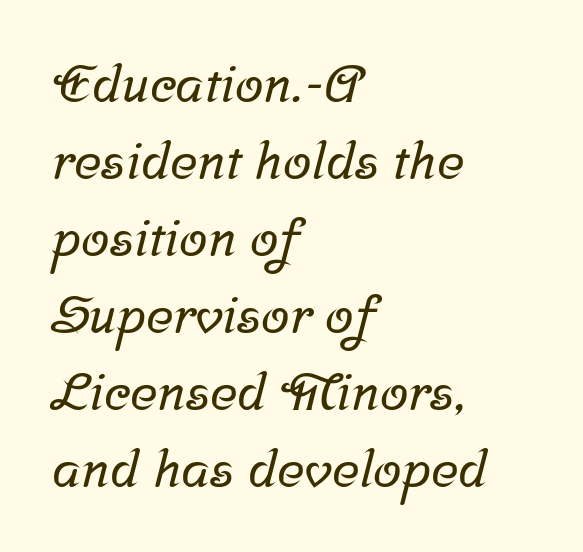
Underlining? Definitely not there. Do the characters align in a grid? No, the font is proportional. Honestly, the letter spacing is just normal — you wouldn't notice it. Line spacing here is normal.
